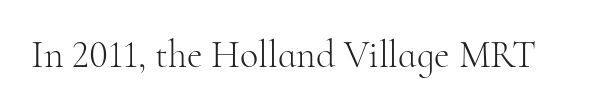
The image shows 38 px light serif type, upright; set normal letter spacing, not underlined; high stroke contrast and a small x-height.
